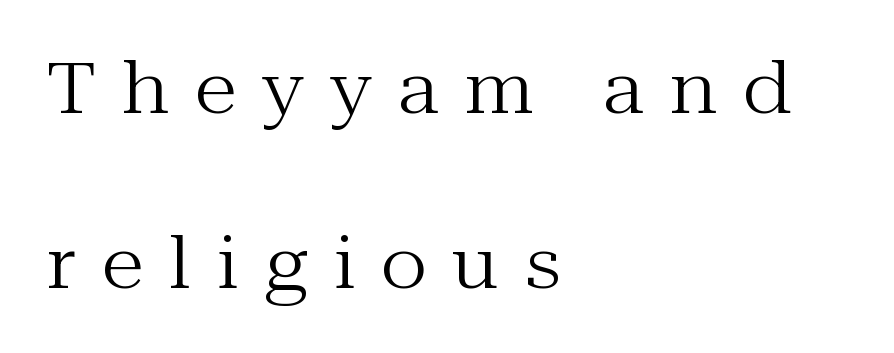
{"serif": "yes", "italic": "no", "bold": "no", "weight": "regular", "width": "normal", "stroke_contrast": "medium", "x_height": "medium", "monospaced": "no", "underline": "no", "align": "left", "line_spacing": "loose", "line_spacing_ratio": 2.46, "letter_spacing": "wide", "letter_spacing_em": 0.36, "glyph_px": 71}
